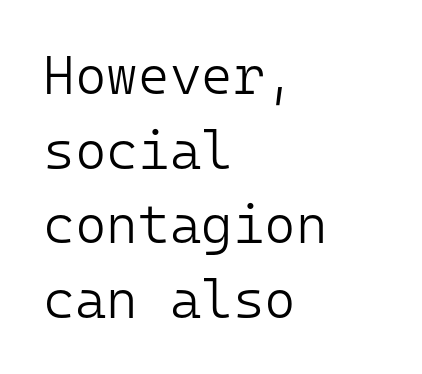
{"serif": "no", "italic": "no", "bold": "no", "weight": "light", "width": "normal", "stroke_contrast": "low", "x_height": "medium", "monospaced": "yes", "underline": "no", "align": "left", "line_spacing": "normal", "line_spacing_ratio": 1.38, "letter_spacing": "normal", "letter_spacing_em": 0.0, "glyph_px": 54}
